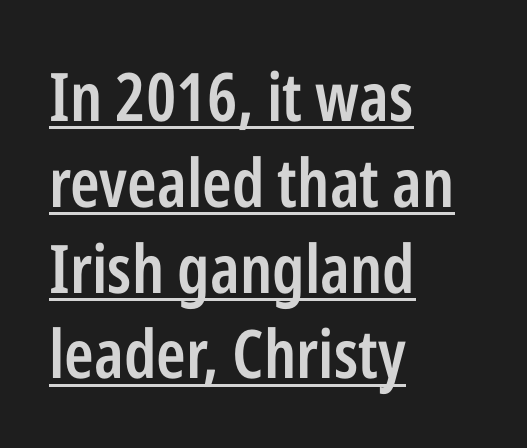
{"serif": "no", "italic": "no", "bold": "semi", "weight": "semibold", "width": "condensed", "stroke_contrast": "low", "x_height": "medium", "monospaced": "no", "underline": "yes", "align": "left", "line_spacing": "normal", "line_spacing_ratio": 1.28, "letter_spacing": "normal", "letter_spacing_em": 0.0, "glyph_px": 67}
